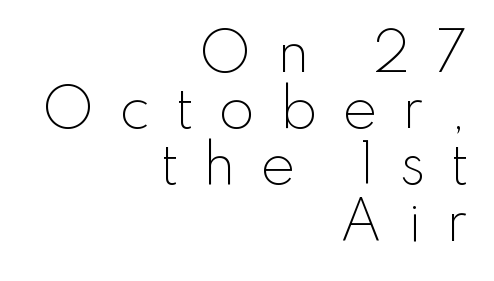
Font category for this specimen: sans-serif. Horizontal bands of white between lines are thin slivers. No chunkiness to these letters — they're not bold. The string is rendered with underlining switched off. Is the letter spacing exaggerated? Yes — the characters are pushed far apart. The text block is weighted toward the right margin, trailing off unevenly leftward.
